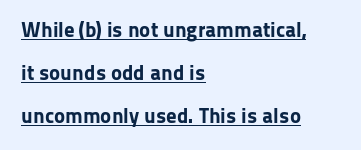
The lines are spread far apart with generous leading. The typography opts for an upright posture over an oblique one. What stands out about the letter spacing? Nothing — it is the standard amount. The typesetter has applied underlining to the passage shown.
